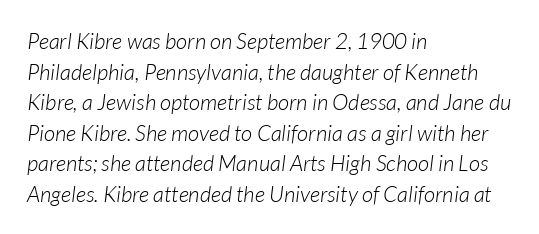
The image shows 22 px text type, italic (leaning right); set left-aligned, normal line spacing (1.39x), normal letter spacing, not underlined.
